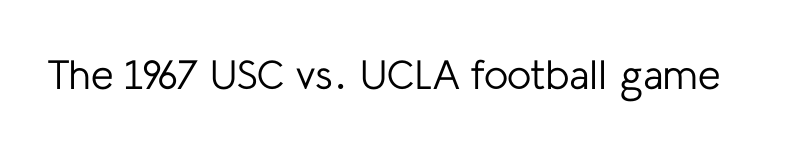
{"serif": "no", "italic": "no", "bold": "no", "weight": "regular", "width": "normal", "stroke_contrast": "low", "x_height": "medium", "monospaced": "no", "underline": "no", "letter_spacing": "normal", "letter_spacing_em": 0.0, "glyph_px": 41}
